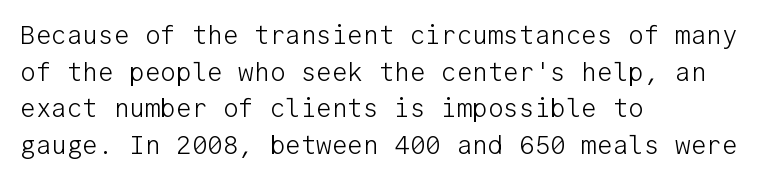
In CSS terms this would be text-align: left. The words here are not underlined. The font is comparable to plain body text, perhaps lighter. Every character sits straight up, as roman type does. The vertical gap from one line to the next is medium. Compared with typical body copy, the letter spacing here is the same.
